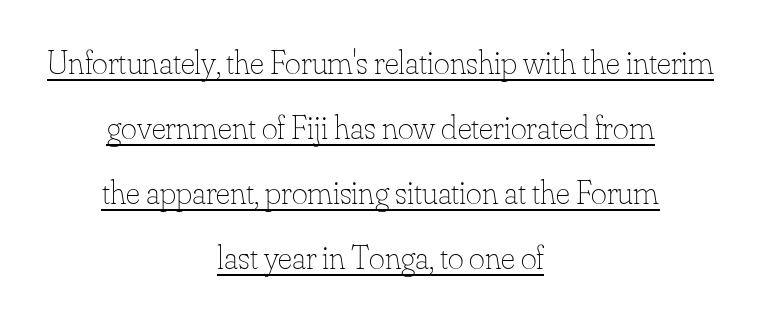
{"italic": "no", "bold": "no", "weight": "thin", "width": "normal", "stroke_contrast": "low", "x_height": "small", "monospaced": "no", "underline": "yes", "align": "center", "line_spacing": "loose", "line_spacing_ratio": 1.91, "letter_spacing": "normal", "letter_spacing_em": 0.0, "glyph_px": 34}
